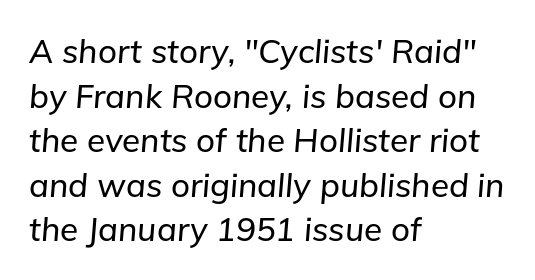
The image shows 33 px text type, italic (leaning right); set left-aligned, normal line spacing (1.35x), normal letter spacing, not underlined; low stroke contrast and a medium x-height.
